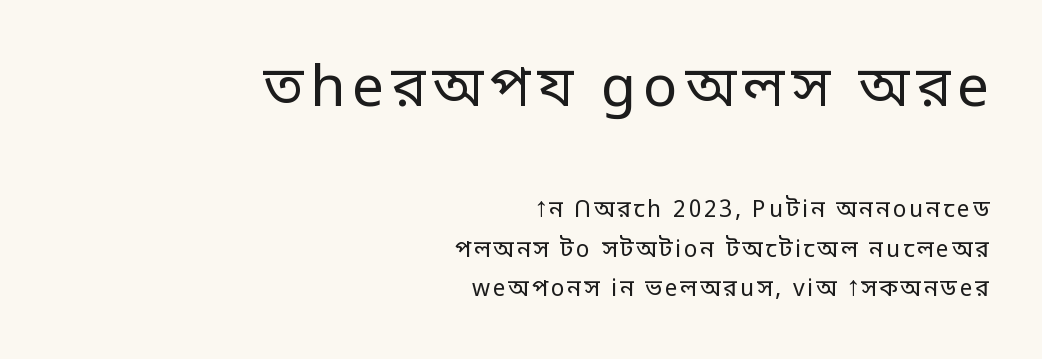
{"serif": "no", "italic": "no", "bold": "no", "weight": "regular", "width": "normal", "stroke_contrast": "low", "x_height": "large", "monospaced": "no", "underline": "no", "align": "right", "line_spacing": "normal", "line_spacing_ratio": 1.7, "larger_block": "first", "size_ratio": 2.48, "glyph_px": 57}
